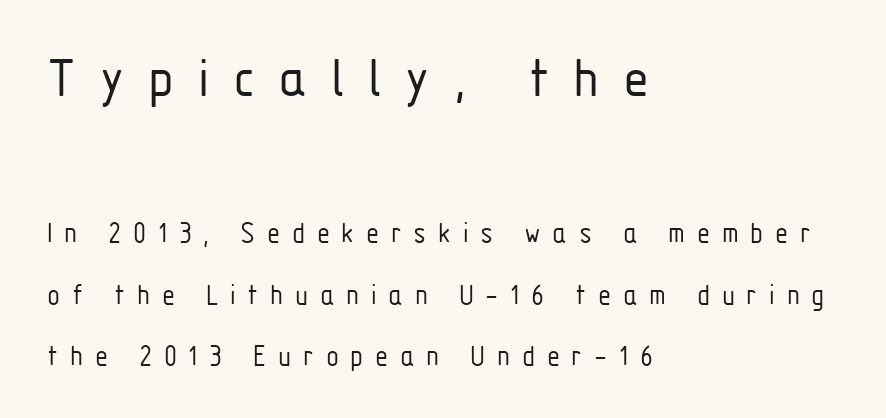
The strokes are not fattened; the text isn't bold. The composition opens big and finishes small. Inter-character spacing is expanded well beyond the font's built-in metrics. Each letter keeps its own natural width here, so spacing adapts to shape.
